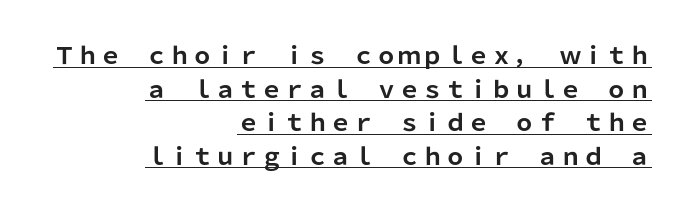
{"italic": "no", "bold": "yes", "underline": "yes", "align": "right", "line_spacing": "normal", "line_spacing_ratio": 1.46, "letter_spacing": "normal", "letter_spacing_em": 0.0, "glyph_px": 23}
